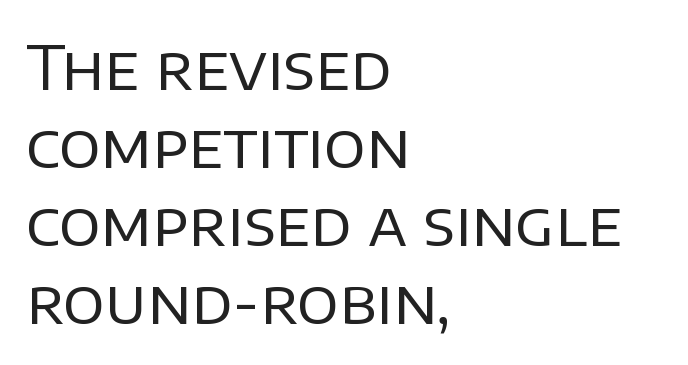
{"serif": "no", "italic": "no", "bold": "no", "weight": "regular", "width": "normal", "stroke_contrast": "low", "x_height": "large", "monospaced": "no", "underline": "no", "align": "left", "line_spacing": "normal", "line_spacing_ratio": 1.26, "letter_spacing": "normal", "letter_spacing_em": 0.0, "glyph_px": 62}
